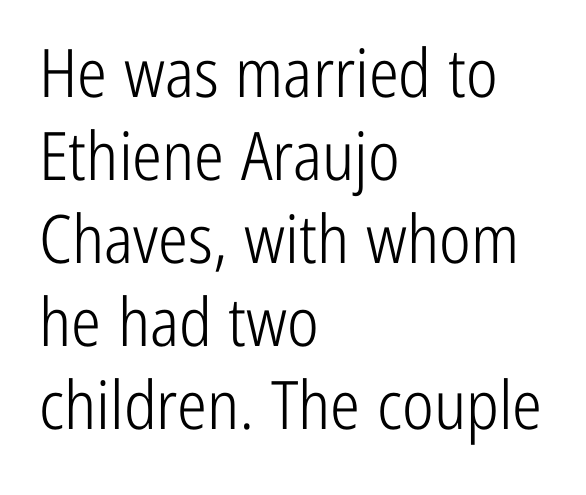
{"serif": "no", "italic": "no", "bold": "no", "weight": "light", "width": "condensed", "stroke_contrast": "low", "x_height": "medium", "monospaced": "no", "underline": "no", "align": "left", "line_spacing_ratio": 1.24, "letter_spacing": "normal", "letter_spacing_em": 0.0, "glyph_px": 67}
